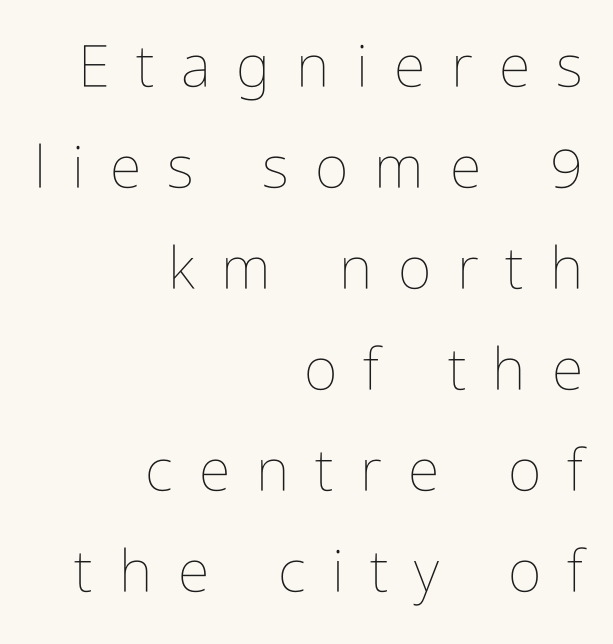
{"italic": "no", "bold": "no", "weight": "thin", "width": "condensed", "stroke_contrast": "low", "x_height": "medium", "monospaced": "no", "underline": "no", "align": "right", "line_spacing_ratio": 1.74, "letter_spacing": "wide", "letter_spacing_em": 0.45, "glyph_px": 58}
